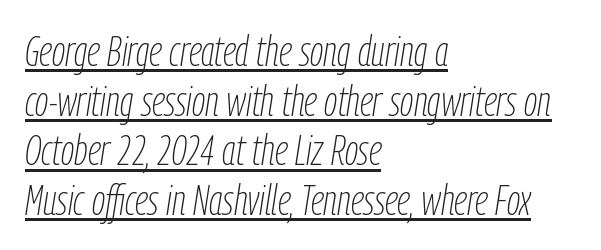
This rendering leaves character spacing at its baseline value. You could not count columns in this text — the font is proportionally spaced. The glyphs look as if they've been sheared to an angle. Glance below the letters and you will spot a drawn line.
